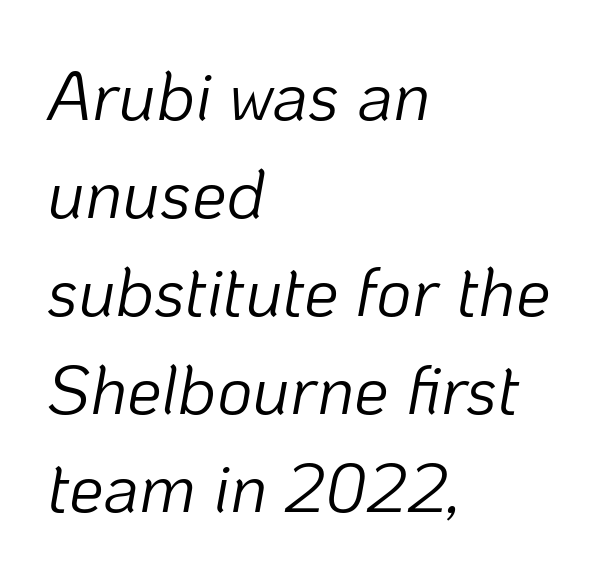
Quick note: interline space is typical. The rendering uses natural spacing where letterforms have individual widths. The strip under each line holds only bare page. The ragged edge is on the right, which tells us the setting is flush left. Does the lettering tilt? It does — this is italic. Caption: standard tracking, unaltered.
